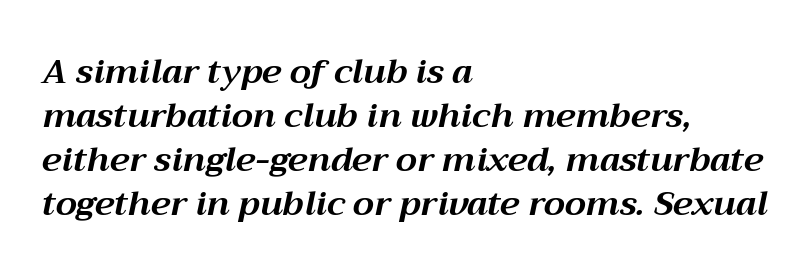
The image shows 34 px bold type, italic (leaning right); set left-aligned, normal line spacing (1.29x), normal letter spacing, not underlined; medium stroke contrast and a medium x-height.
